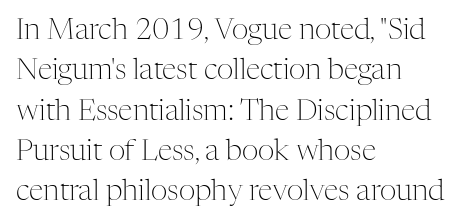
Clear beneath every line of the passage. A roman cut, with each character standing at attention. You could call the tracking neutral — neither tight nor loose. The typeface chosen for these lines features serifs. The passage shown is not bold in any degree.
